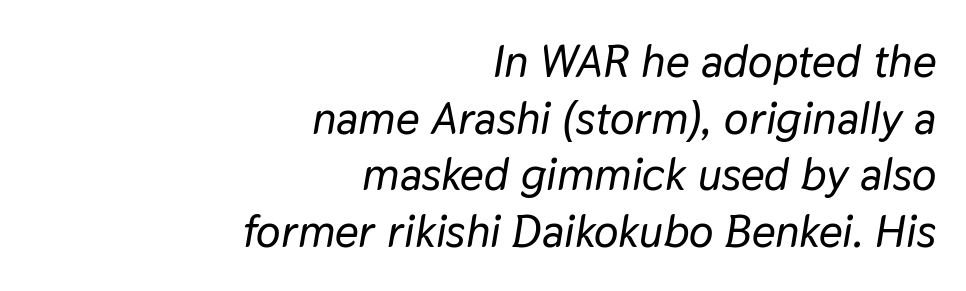
The whole block is typeset with a tilt. All the whitespace from short lines collects on the left. This rendering leaves character spacing at its baseline value. Looks like regular typesetting: each glyph gets only the width it needs. Underlining? Definitely not there.
